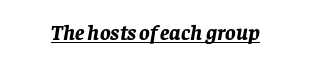
{"italic": "yes", "lean": "right", "slant_degrees": 8, "bold": "yes", "underline": "yes", "letter_spacing": "normal", "letter_spacing_em": 0.0, "glyph_px": 22}
